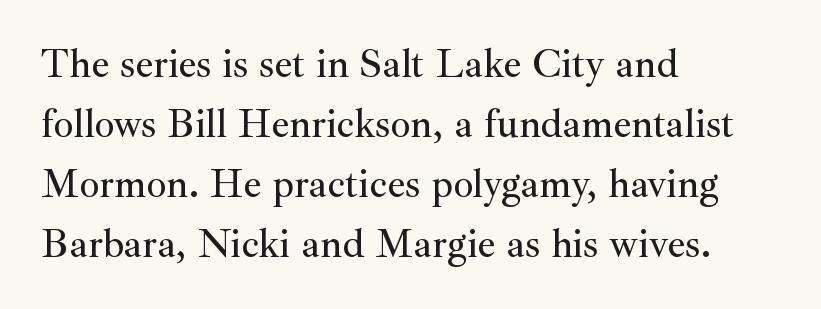
Short note: letters normally spaced. In terms of letterform style, serifs are clearly present. Varying glyph widths throughout — classic text-font behaviour. The lines in this sample share a left origin and differ only in where they stop.
